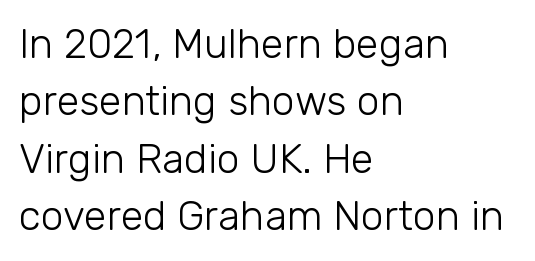
The image shows 41 px light sans-serif type, upright; set left-aligned, normal line spacing (1.4x), normal letter spacing, not underlined; low stroke contrast and a medium x-height.
